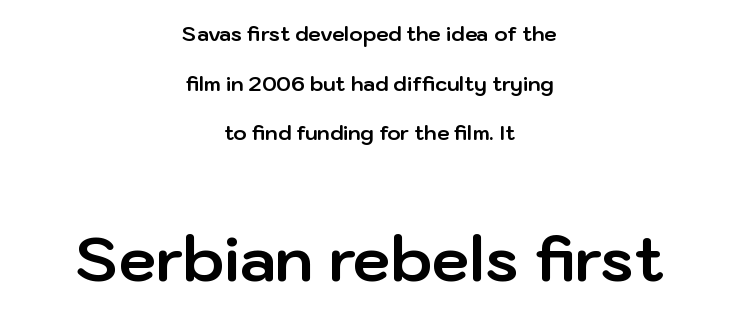
Q: Is the text bold? A: Yes.
Q: Is the text italic (slanted)? A: No, it is upright.
Q: Is the typeface a serif or a sans-serif typeface? A: Sans-serif.
Q: Is the text underlined? A: No.
Q: How is the paragraph aligned? A: Centered.
Q: Is the spacing between letters normal or unusually wide? A: Normal.
Q: Is the spacing between lines tight, normal or loose? A: Loose.
Q: Which block of text is set in a larger size, the first (top) or the second (bottom)? A: The second (bottom) one.
Q: Width (condensed, normal, or wide)? A: Normal.
Q: Stroke contrast? A: Low.
Q: x-height? A: Medium.
Q: Monospaced? A: No.
